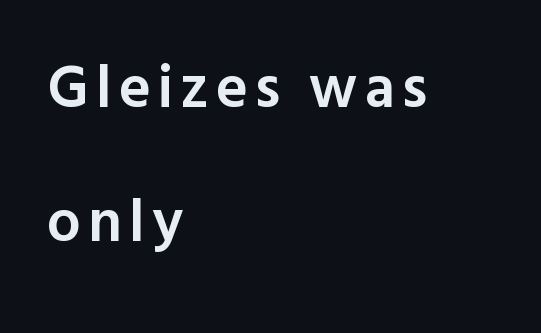
Q: Is the text bold? A: Semi-bold.
Q: Is the text italic (slanted)? A: No, it is upright.
Q: Is the typeface a serif or a sans-serif typeface? A: Sans-serif.
Q: Is the text underlined? A: No.
Q: How is the paragraph aligned? A: Left-aligned.
Q: Is the spacing between lines tight, normal or loose? A: Loose.
Q: Width (condensed, normal, or wide)? A: Normal.
Q: x-height? A: Medium.
Q: Monospaced? A: No.
